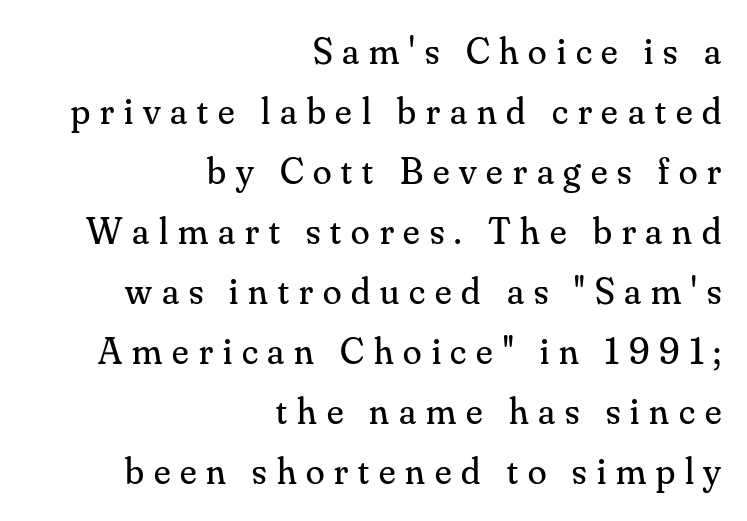
Q: Is the text bold? A: No.
Q: Is the text italic (slanted)? A: No, it is upright.
Q: Is the typeface a serif or a sans-serif typeface? A: Serif.
Q: Is the text underlined? A: No.
Q: How is the paragraph aligned? A: Right-aligned.
Q: Is the spacing between letters normal or unusually wide? A: Unusually wide.
Q: Is the spacing between lines tight, normal or loose? A: Normal.
Q: Width (condensed, normal, or wide)? A: Normal.
Q: Stroke contrast? A: Medium.
Q: x-height? A: Small.
Q: Monospaced? A: No.
